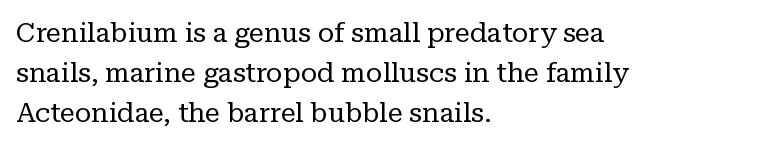
The image shows 27 px text type, upright; set left-aligned, normal line spacing (1.49x), normal letter spacing, not underlined.
